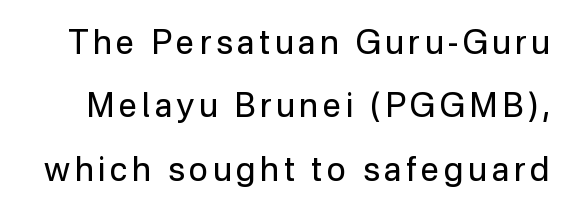
The image shows 33 px regular-weight sans-serif type, upright; set loose line spacing (1.92x), not underlined; low stroke contrast and a medium x-height.
